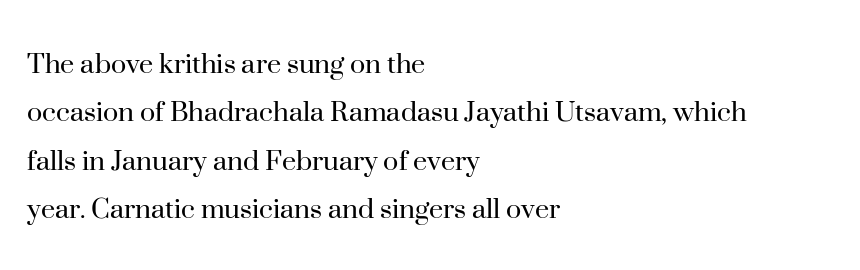
Q: Is the text bold? A: No.
Q: Is the text italic (slanted)? A: No, it is upright.
Q: Is the typeface a serif or a sans-serif typeface? A: Serif.
Q: Is the text underlined? A: No.
Q: How is the paragraph aligned? A: Left-aligned.
Q: Is the spacing between letters normal or unusually wide? A: Normal.
Q: Is the spacing between lines tight, normal or loose? A: Normal.
Q: Width (condensed, normal, or wide)? A: Normal.
Q: Stroke contrast? A: High.
Q: x-height? A: Small.
Q: Monospaced? A: No.
